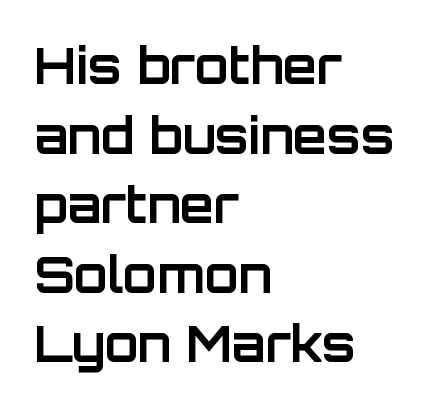
You can tell it's not italic because the verticals are truly vertical. Students, note that the glyphs here touch the page at normal intervals. A full-strength bold gives these letters their thick strokes. A clean baseline with only descenders dipping below it. The glyphs in this specimen are sans serif. Each letter keeps its own natural width here, so spacing adapts to shape.
